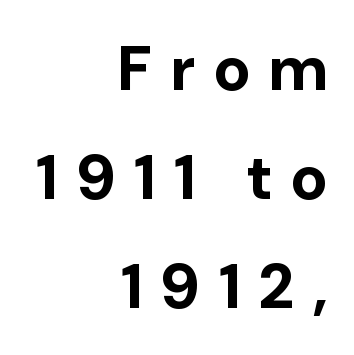
A dark, heavy texture on the line: the type is bold. Lines of text with bare space underneath. Typographically, this falls in the sans-serif category. Looks like regular typesetting: each glyph gets only the width it needs.
